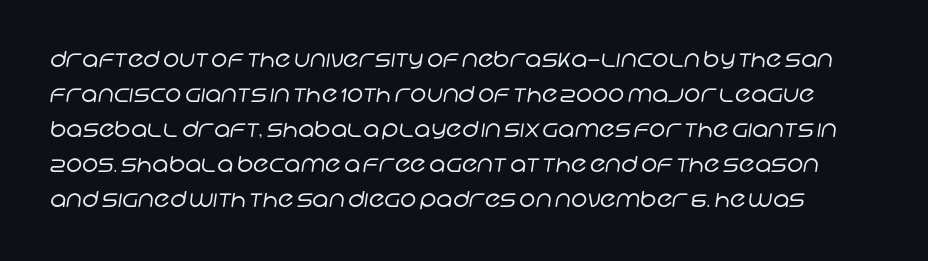
Type without underlining. The lines sit at an ordinary, default distance from one another. The horizontal fit of the characters is conventional and even. Counters stay open thanks to moderate or lighter strokes.
